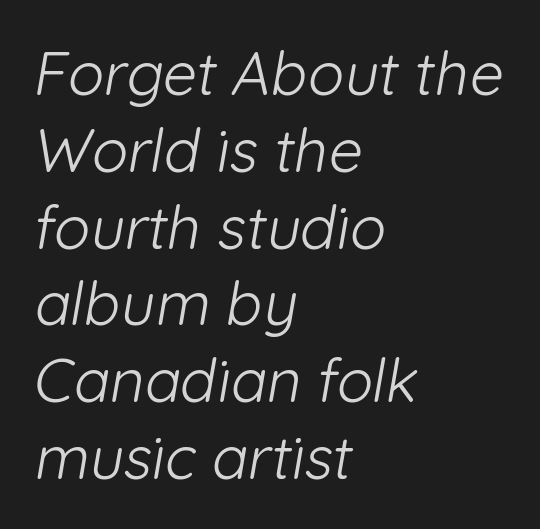
Q: Is the text bold? A: No.
Q: Is the typeface a serif or a sans-serif typeface? A: Sans-serif.
Q: Is the text underlined? A: No.
Q: How is the paragraph aligned? A: Left-aligned.
Q: Is the spacing between letters normal or unusually wide? A: Normal.
Q: Is the spacing between lines tight, normal or loose? A: Normal.
Q: Width (condensed, normal, or wide)? A: Normal.
Q: Stroke contrast? A: Low.
Q: x-height? A: Medium.
Q: Monospaced? A: No.
